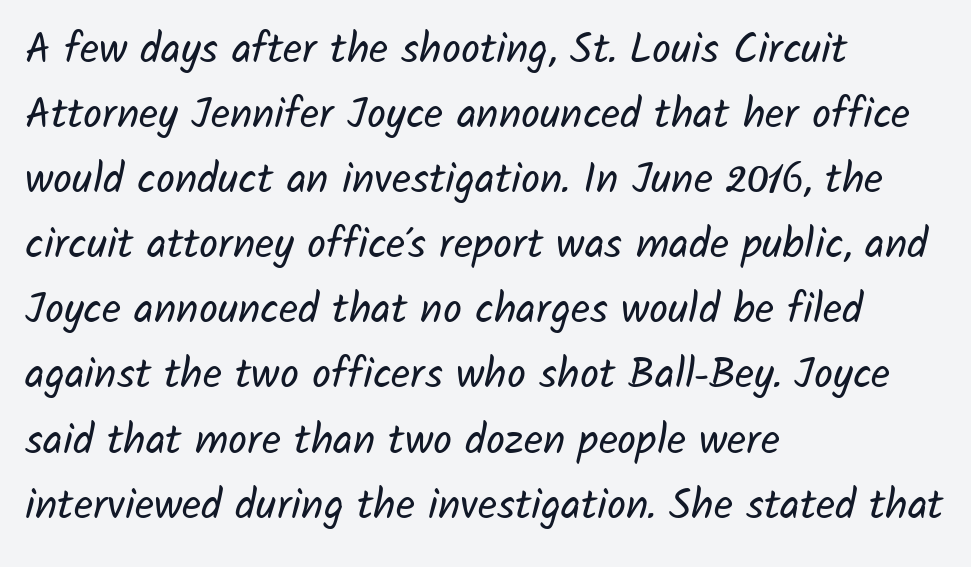
Q: Is the text bold? A: No.
Q: Is the typeface a serif or a sans-serif typeface? A: Sans-serif.
Q: Is the text underlined? A: No.
Q: How is the paragraph aligned? A: Left-aligned.
Q: Is the spacing between letters normal or unusually wide? A: Normal.
Q: Is the spacing between lines tight, normal or loose? A: Normal.
Q: Width (condensed, normal, or wide)? A: Normal.
Q: Stroke contrast? A: Low.
Q: x-height? A: Medium.
Q: Monospaced? A: No.
